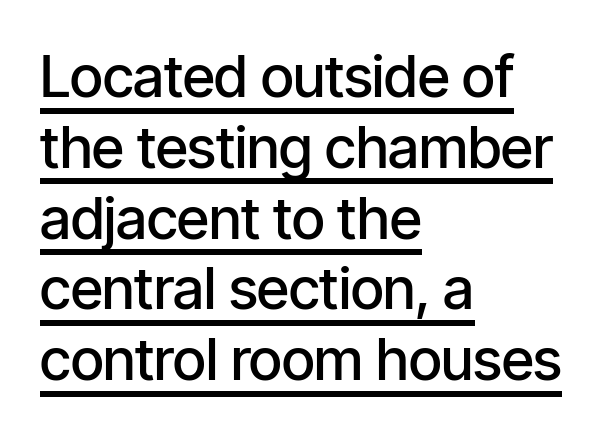
{"serif": "no", "italic": "no", "bold": "semi", "weight": "semibold", "width": "condensed", "stroke_contrast": "low", "x_height": "medium", "monospaced": "no", "underline": "yes", "align": "left", "line_spacing_ratio": 1.22, "letter_spacing": "normal", "letter_spacing_em": 0.0, "glyph_px": 58}
